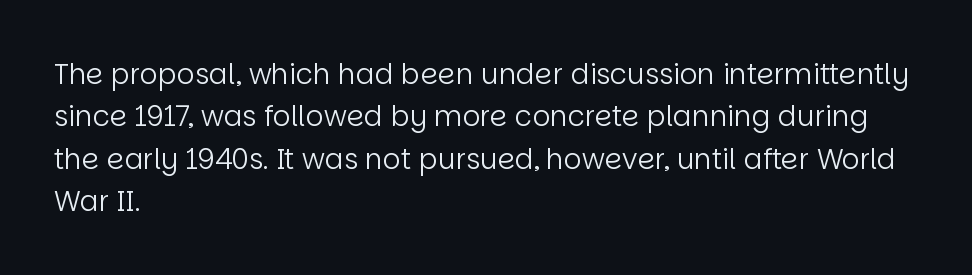
The image shows 28 px regular-weight sans-serif type, upright; set left-aligned, normal line spacing (1.51x), normal letter spacing, not underlined; low stroke contrast and a large x-height.
